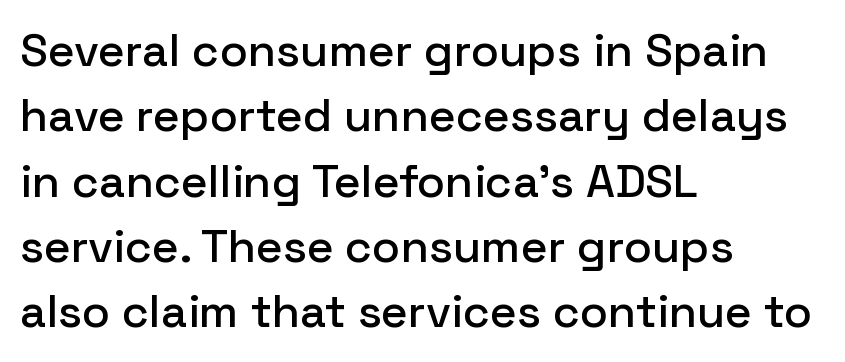
Q: Is the text italic (slanted)? A: No, it is upright.
Q: Is the typeface a serif or a sans-serif typeface? A: Sans-serif.
Q: Is the text underlined? A: No.
Q: How is the paragraph aligned? A: Left-aligned.
Q: Is the spacing between letters normal or unusually wide? A: Normal.
Q: Is the spacing between lines tight, normal or loose? A: Normal.
Q: Width (condensed, normal, or wide)? A: Normal.
Q: Stroke contrast? A: Low.
Q: x-height? A: Medium.
Q: Monospaced? A: No.
